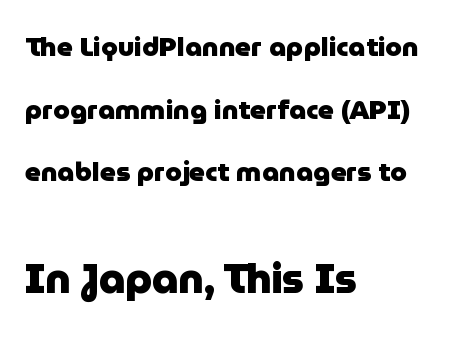
Underline: absent. Each glyph is drawn with heavy, bold strokes. The lower block of text is set noticeably larger than the block above it. Does the type have serifs? No, each stem ends abruptly. How would I describe the line gaps? Wide and relaxed.
